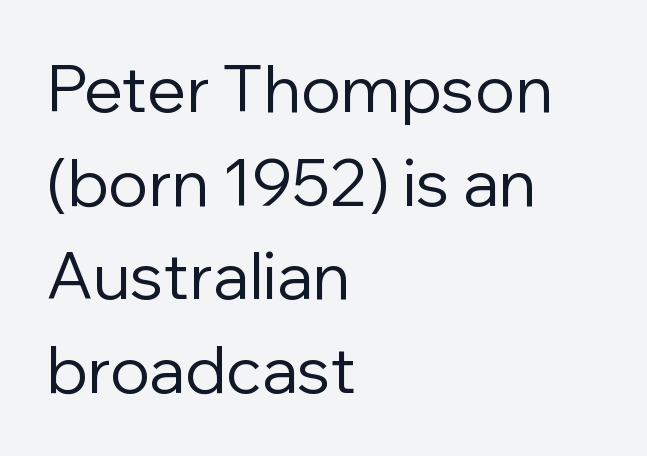
The image shows 65 px regular-weight sans-serif type, upright; set left-aligned, normal line spacing (1.44x), normal letter spacing, not underlined; low stroke contrast and a medium x-height.
